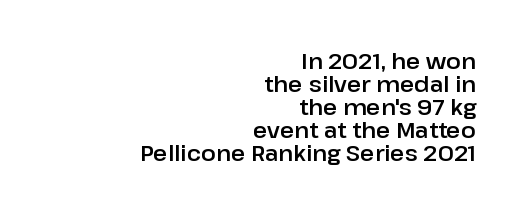
Q: Is the text italic (slanted)? A: No, it is upright.
Q: Is the text underlined? A: No.
Q: How is the paragraph aligned? A: Right-aligned.
Q: Is the spacing between letters normal or unusually wide? A: Normal.
Q: Is the spacing between lines tight, normal or loose? A: Tight.
